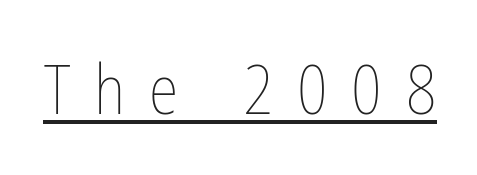
Italic? Not at all — the glyphs are vertical. No letter is thick-stroked: the sample isn't bold. This rendering widens character spacing well past its baseline value. Is this a fixed-width face? No — the glyphs have proportional, varying widths.
